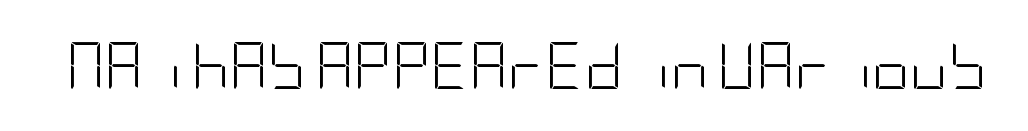
The image shows 47 px light, condensed sans-serif type, upright; set normal letter spacing, not underlined; low stroke contrast and a large x-height.
